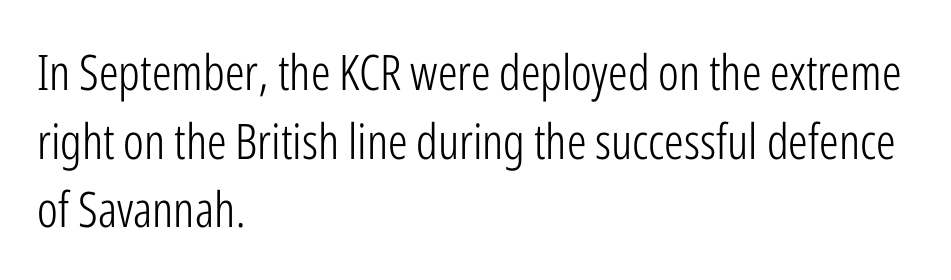
The image shows 49 px light, condensed sans-serif type, upright; set left-aligned, normal line spacing (1.4x), normal letter spacing, not underlined; low stroke contrast and a medium x-height.
